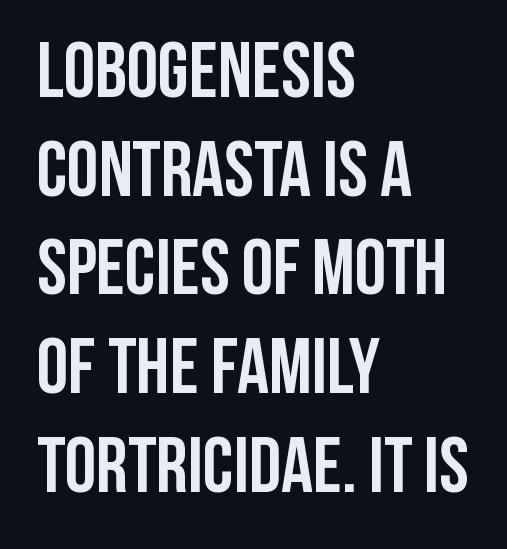
{"serif": "no", "italic": "no", "bold": "yes", "weight": "semibold", "width": "condensed", "stroke_contrast": "low", "x_height": "large", "monospaced": "no", "underline": "no", "align": "left", "line_spacing": "normal", "line_spacing_ratio": 1.25, "letter_spacing": "normal", "letter_spacing_em": 0.0, "glyph_px": 79}
